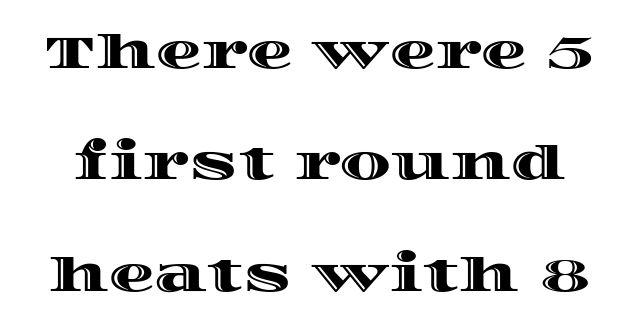
Q: Is the text italic (slanted)? A: No, it is upright.
Q: Is the text underlined? A: No.
Q: Is the spacing between letters normal or unusually wide? A: Normal.
Q: Is the spacing between lines tight, normal or loose? A: Loose.
Q: Width (condensed, normal, or wide)? A: Wide.
Q: x-height? A: Large.
Q: Monospaced? A: No.
